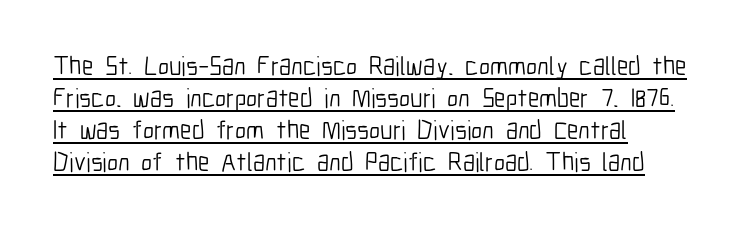
The image shows 26 px text type, upright; set left-aligned, line spacing 1.23x, normal letter spacing, underlined.
